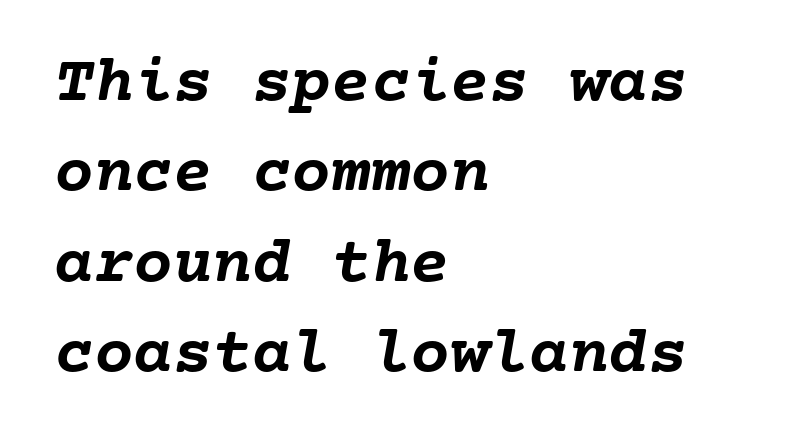
{"bold": "yes", "weight": "semibold", "width": "normal", "stroke_contrast": "low", "x_height": "medium", "monospaced": "yes", "underline": "no", "align": "left", "line_spacing": "normal", "line_spacing_ratio": 1.37, "letter_spacing": "normal", "letter_spacing_em": 0.0, "glyph_px": 66}
